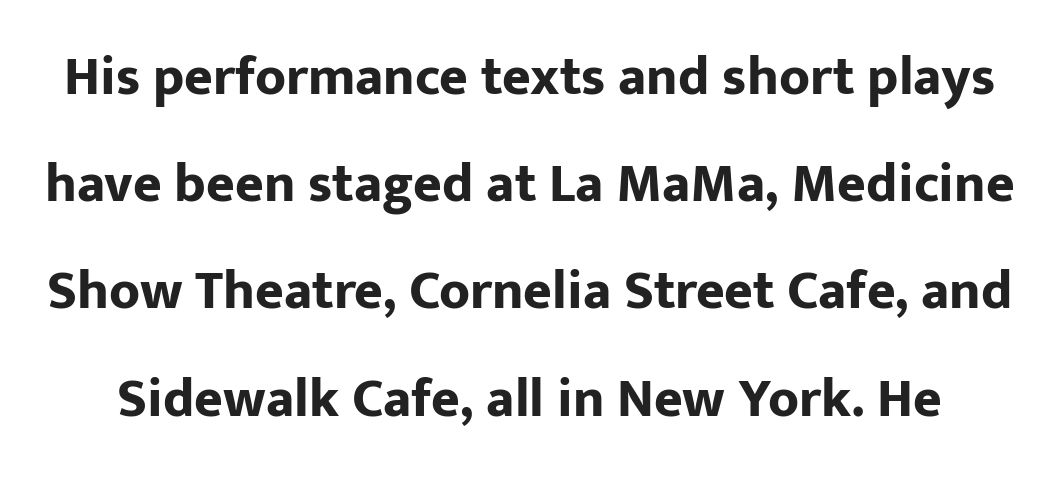
The image shows 55 px bold sans-serif type, upright; set loose line spacing (1.95x), normal letter spacing, not underlined; low stroke contrast and a medium x-height.
